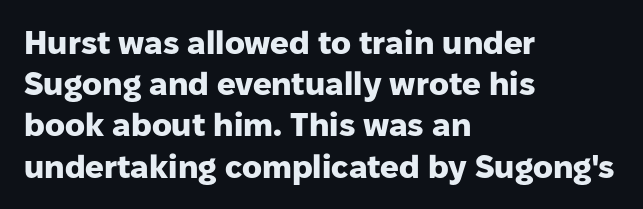
Q: Is the text bold? A: Yes.
Q: Is the text italic (slanted)? A: No, it is upright.
Q: Is the typeface a serif or a sans-serif typeface? A: Sans-serif.
Q: Is the text underlined? A: No.
Q: How is the paragraph aligned? A: Left-aligned.
Q: Is the spacing between letters normal or unusually wide? A: Normal.
Q: Is the spacing between lines tight, normal or loose? A: Normal.
Q: Width (condensed, normal, or wide)? A: Normal.
Q: Stroke contrast? A: Low.
Q: x-height? A: Medium.
Q: Monospaced? A: No.
